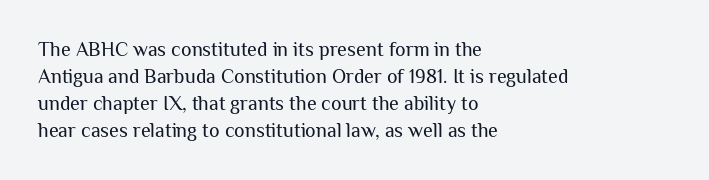
Q: Is the text bold? A: No.
Q: Is the text italic (slanted)? A: No, it is upright.
Q: Is the text underlined? A: No.
Q: How is the paragraph aligned? A: Left-aligned.
Q: Is the spacing between letters normal or unusually wide? A: Normal.
Q: Is the spacing between lines tight, normal or loose? A: Normal.
